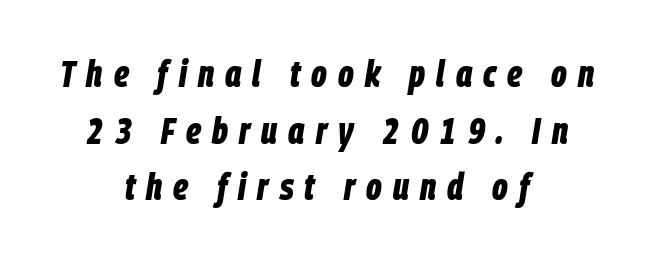
Unmarked baselines from the first word to the last. Glyph-to-glyph distance is far greater than everyday printed text. Compared with ordinary roman type, these characters are visibly tilted. You could not count columns in this text — the font is proportionally spaced.
